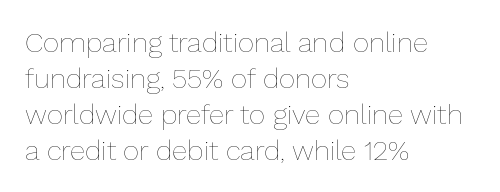
Bare-footed words on every line. Italic? Not at all — the glyphs are vertical. Short and long lines alike share a common starting point at left. Ink coverage per letter is moderate at most.
